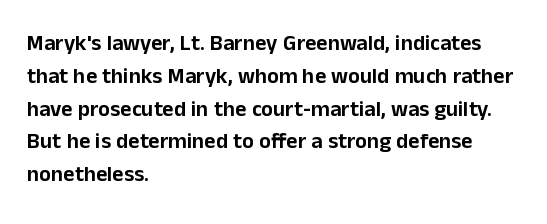
Q: Is the text italic (slanted)? A: No, it is upright.
Q: Is the text underlined? A: No.
Q: How is the paragraph aligned? A: Left-aligned.
Q: Is the spacing between letters normal or unusually wide? A: Normal.
Q: Is the spacing between lines tight, normal or loose? A: Normal.
